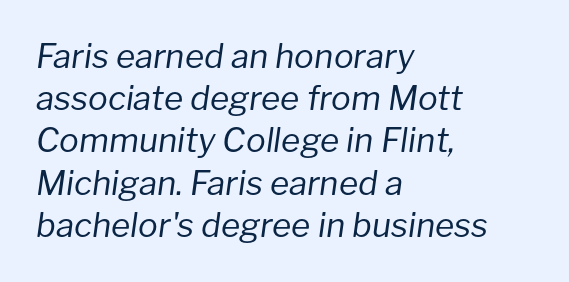
Letters rest on an invisible, unmarked baseline. A quiet, ordinary-to-light weight characterises the typeface. Nobody touched the tracking dial on this one. The vertical gap from one line to the next is medium. The face used here is proportionally spaced, like ordinary book or web type. Notice how the stems are inclined rather than vertical — that's the hallmark of italics.
